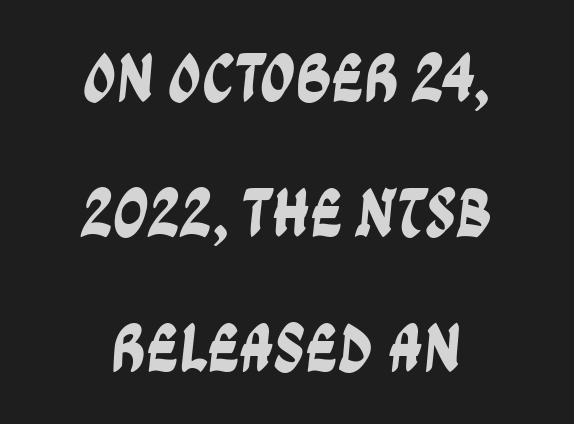
Q: Is the typeface a serif or a sans-serif typeface? A: Sans-serif.
Q: Is the text underlined? A: No.
Q: How is the paragraph aligned? A: Centered.
Q: Is the spacing between letters normal or unusually wide? A: Normal.
Q: Is the spacing between lines tight, normal or loose? A: Loose.
Q: Width (condensed, normal, or wide)? A: Condensed.
Q: Stroke contrast? A: Low.
Q: x-height? A: Large.
Q: Monospaced? A: No.
